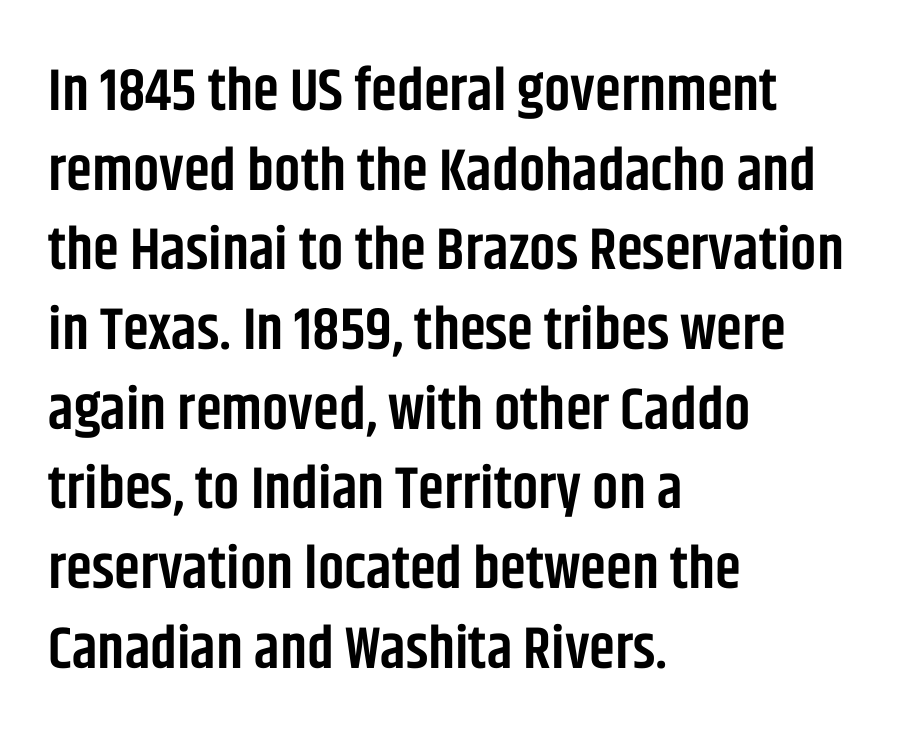
Q: Is the text bold? A: Semi-bold.
Q: Is the text italic (slanted)? A: No, it is upright.
Q: Is the typeface a serif or a sans-serif typeface? A: Sans-serif.
Q: Is the text underlined? A: No.
Q: How is the paragraph aligned? A: Left-aligned.
Q: Is the spacing between letters normal or unusually wide? A: Normal.
Q: Is the spacing between lines tight, normal or loose? A: Normal.
Q: Width (condensed, normal, or wide)? A: Condensed.
Q: Stroke contrast? A: Low.
Q: x-height? A: Large.
Q: Monospaced? A: No.
